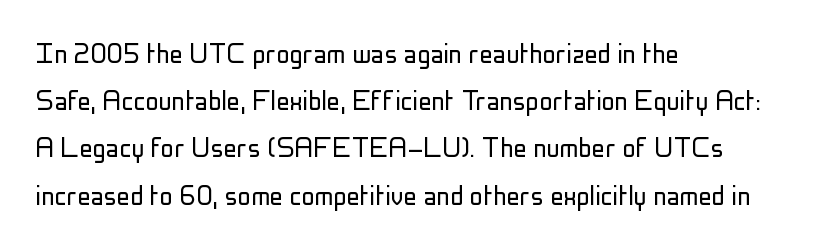
The image shows 33 px light, condensed sans-serif type, upright; set left-aligned, normal line spacing (1.43x), normal letter spacing, not underlined; low stroke contrast and a medium x-height.
